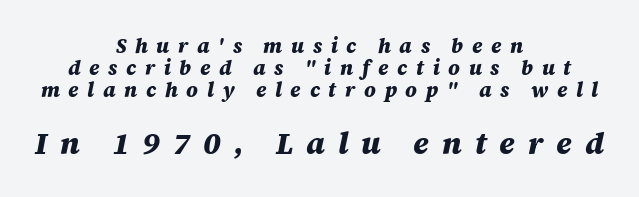
{"italic": "yes", "lean": "right", "slant_degrees": 12, "bold": "yes", "weight": "heavy", "width": "normal", "stroke_contrast": "medium", "x_height": "large", "monospaced": "no", "underline": "no", "align": "center", "line_spacing": "tight", "line_spacing_ratio": 1.1, "letter_spacing": "wide", "letter_spacing_em": 0.43, "larger_block": "second", "size_ratio": 1.5, "glyph_px": 30}
